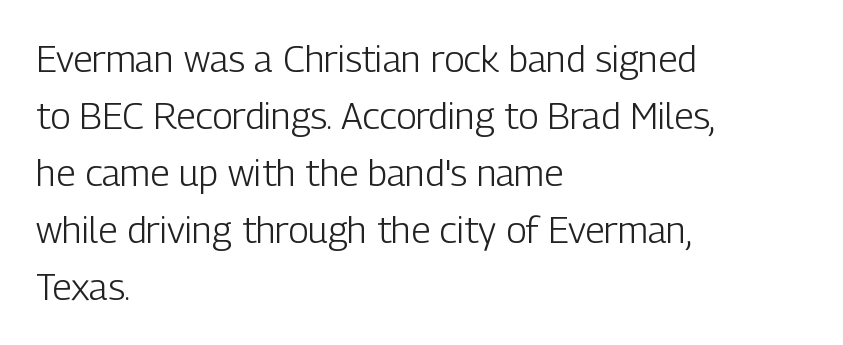
The cut favours lightness, reaching ordinary text weight at its darkest. The letterforms sit shoulder to shoulder at normal distance. Students, observe: this is what conventionally led text looks like. Words float on clear page, feet unadorned.
